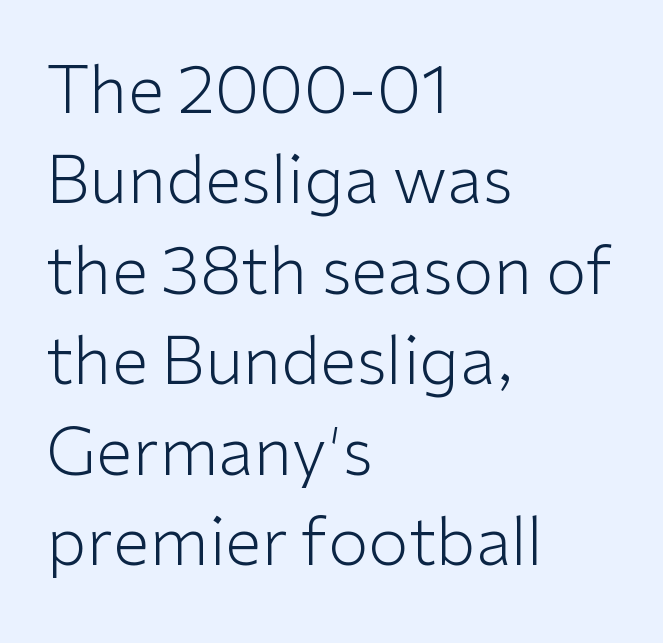
Weight: in the light-to-regular range. Notice how the passage keeps a crisp vertical edge on the left only. Letterform terminals end flat and unadorned throughout the passage. The face used here is proportionally spaced, like ordinary book or web type. In terms of letterspacing, this is plain default setting. Bare-footed words on every line.
